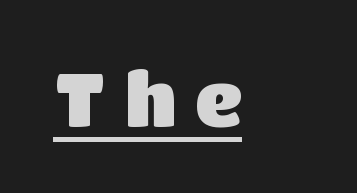
These lines are rendered in a variable-pitch font. Emphasis by weight is at full strength: bold. Spacing between characters has been opened up far beyond the box default. The rendering shows plain stroke endings on the letterforms — a sans-serif design.
